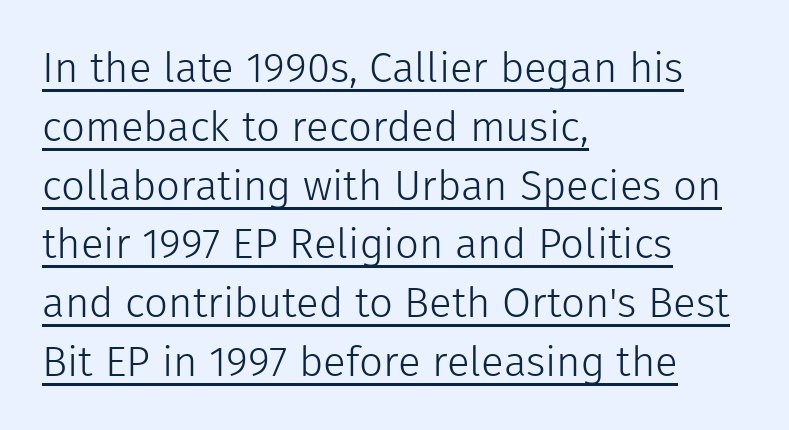
You can see a thin bar hugging the bottom of the glyphs. Looks like regular typesetting: each glyph gets only the width it needs. This sample uses a sans-serif face. Here the glyphs are tracked normally, forming tight word shapes. Alignment: flush left.
